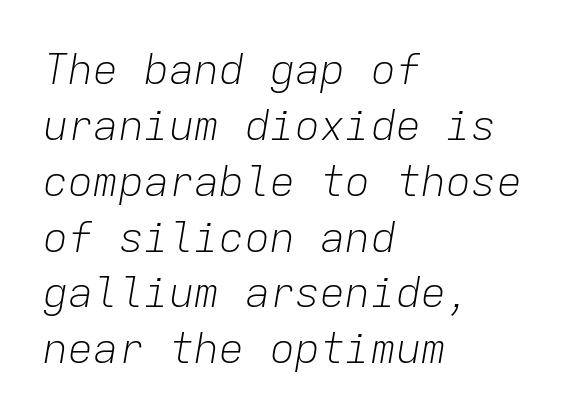
These glyphs show unthickened strokes, regular width or finer. Every row of glyphs begins at an identical x-position on the left. These lines are rendered in a fixed-pitch font. A typesetter would call this zero additional tracking. This sample uses an oblique cut, with every glyph tilted off the vertical. Clear beneath every line of the passage.
